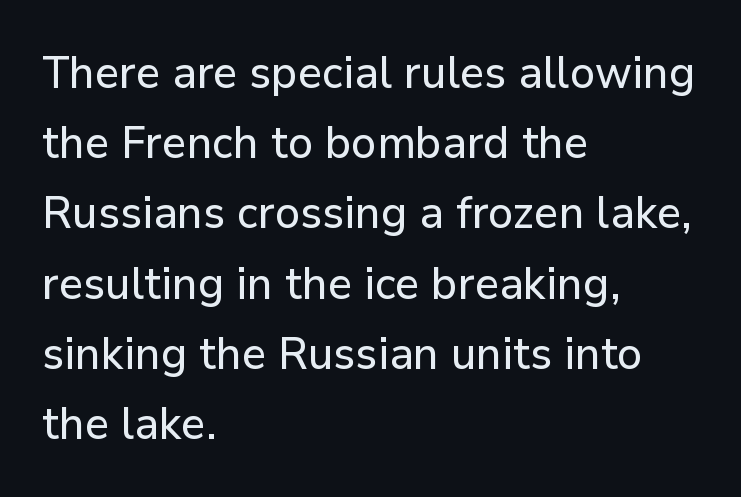
Q: Is the text italic (slanted)? A: No, it is upright.
Q: Is the typeface a serif or a sans-serif typeface? A: Sans-serif.
Q: Is the text underlined? A: No.
Q: How is the paragraph aligned? A: Left-aligned.
Q: Is the spacing between letters normal or unusually wide? A: Normal.
Q: Is the spacing between lines tight, normal or loose? A: Normal.
Q: Width (condensed, normal, or wide)? A: Normal.
Q: Stroke contrast? A: Low.
Q: x-height? A: Medium.
Q: Monospaced? A: No.
